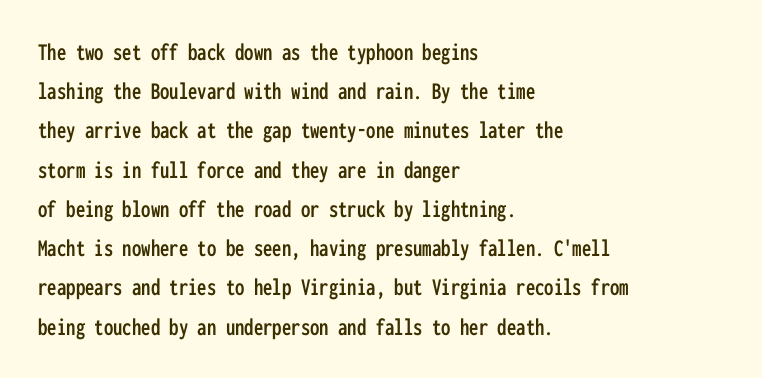
The foot of each line stays bare and open. Upright lettering throughout. Characters follow at the spacing the type designer built in. Line spacing here is normal.
